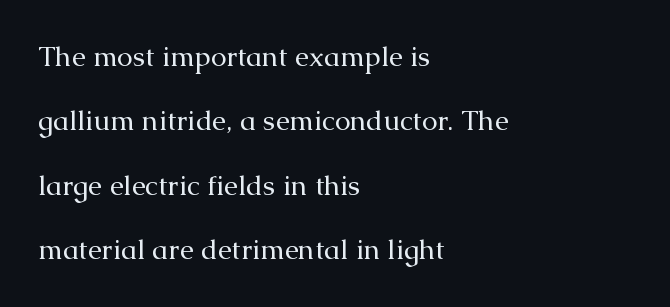
The image shows 28 px regular-weight serif type, upright; set left-aligned, loose line spacing (2.3x), normal letter spacing, not underlined; medium stroke contrast and a medium x-height.
